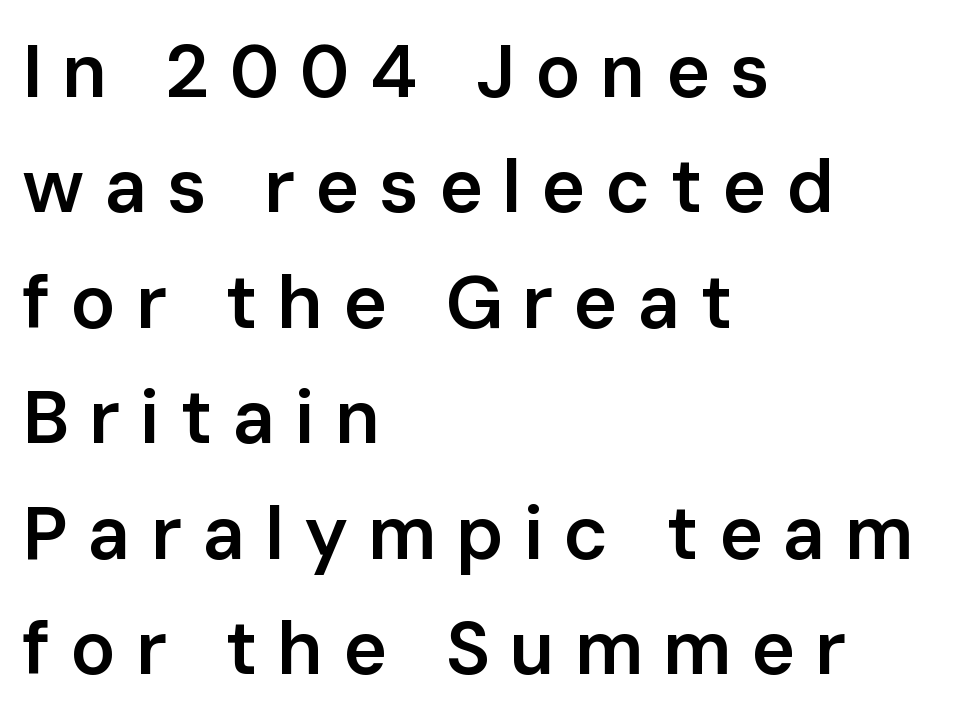
The block of text has a typical density, with ordinary space between rows. Every letter is mildly thick-stroked: semibold rather than bold. Teacher's note: observe the even left margin — that is flush-left alignment. These lines are rendered in a variable-pitch font. No word sits above an underline.
